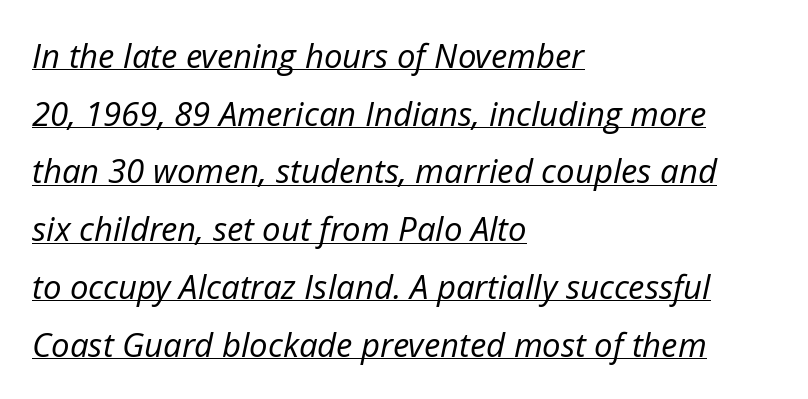
Quick note: italic. The face used here is proportionally spaced, like ordinary book or web type. These glyphs show unthickened strokes, regular width or finer. The words here are underlined.
